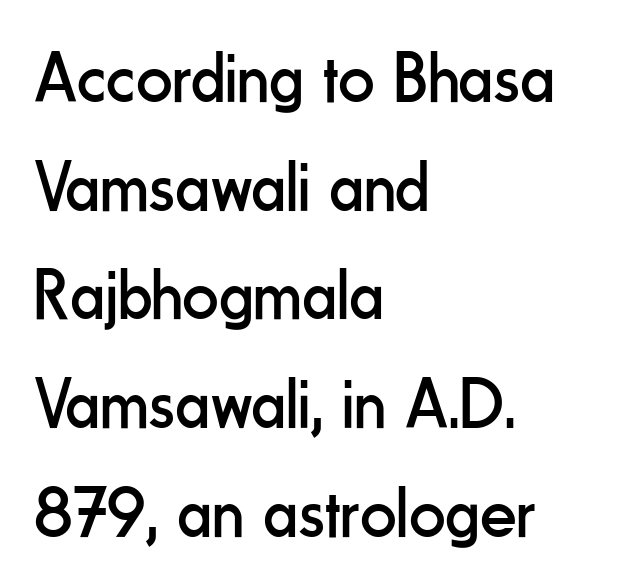
The space between consecutive lines is moderate. The rendering uses natural spacing where letterforms have individual widths. The specimen reads as upright at a glance. This rendering employs a face without finishing strokes, i.e., a sans-serif. The characters are drawn with everyday or finer stroke widths. Alignment: flush left.
